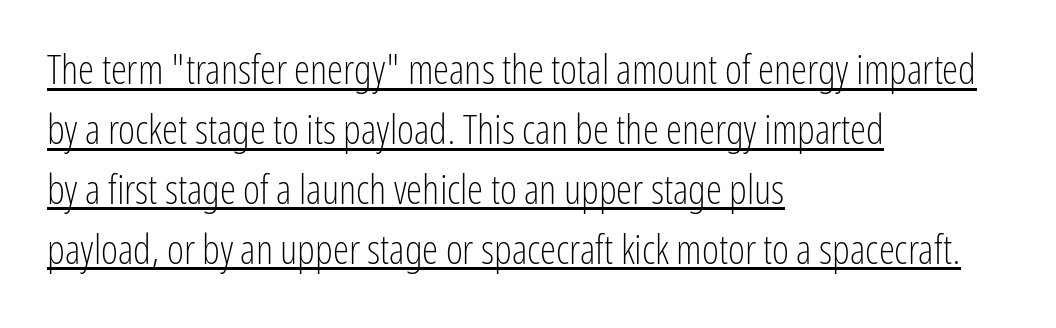
The image shows 41 px light, condensed sans-serif type, upright; set left-aligned, normal line spacing (1.46x), normal letter spacing, underlined; low stroke contrast and a medium x-height.
